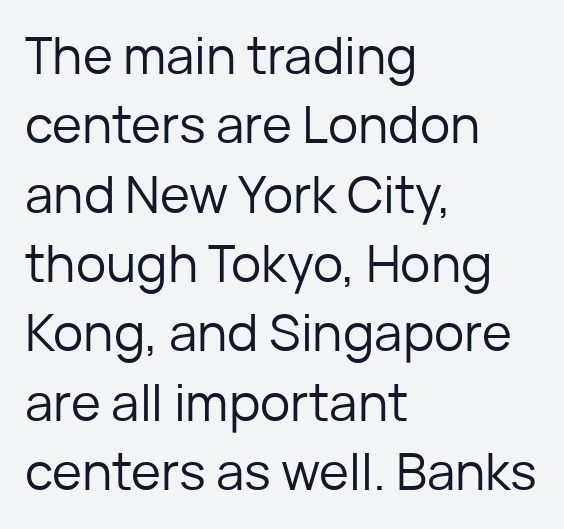
The image shows 51 px regular-weight sans-serif type, upright; set left-aligned, normal line spacing (1.36x), normal letter spacing, not underlined; low stroke contrast and a medium x-height.
